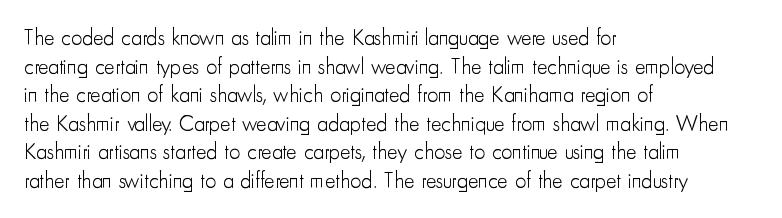
Check the space under the baseline: it is left empty. Characters follow at the spacing the type designer built in. These glyphs show unthickened strokes, regular width or finer. This is the regular roman posture of the typeface. A typesetter would call this leading conventional body-copy spacing. The compositor pushed each line to the left boundary.
